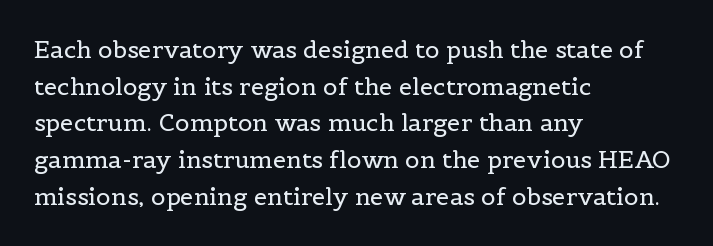
Standard letterfit; no display-style spreading of the glyphs. No chunkiness to these letters — they're not bold. This is roman type, the default non-slanted kind. Does the copy run flush right? No — it runs flush left.
